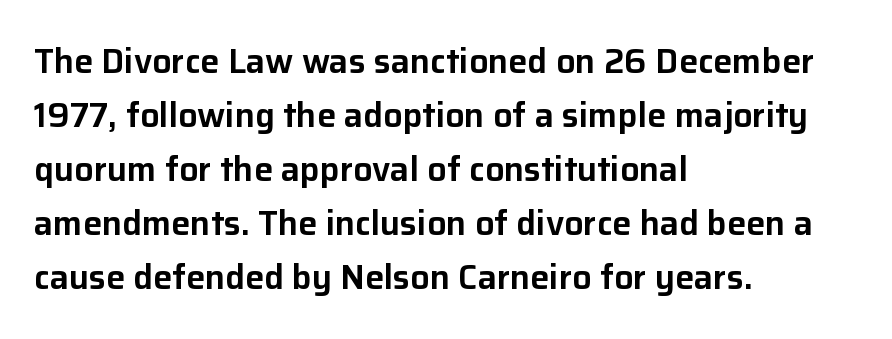
Q: Is the text italic (slanted)? A: No, it is upright.
Q: Is the typeface a serif or a sans-serif typeface? A: Sans-serif.
Q: Is the text underlined? A: No.
Q: How is the paragraph aligned? A: Left-aligned.
Q: Is the spacing between letters normal or unusually wide? A: Normal.
Q: Is the spacing between lines tight, normal or loose? A: Normal.
Q: Width (condensed, normal, or wide)? A: Normal.
Q: Stroke contrast? A: Low.
Q: x-height? A: Medium.
Q: Monospaced? A: No.
